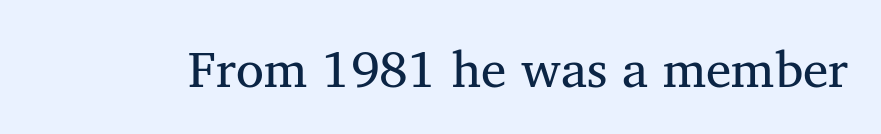
Q: Is the text italic (slanted)? A: No, it is upright.
Q: Is the typeface a serif or a sans-serif typeface? A: Serif.
Q: Is the text underlined? A: No.
Q: Is the spacing between letters normal or unusually wide? A: Normal.
Q: Width (condensed, normal, or wide)? A: Normal.
Q: Stroke contrast? A: Medium.
Q: x-height? A: Medium.
Q: Monospaced? A: No.
